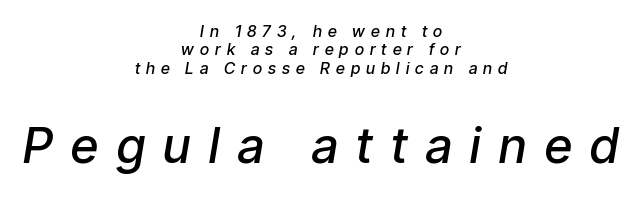
The designer gave the closing block more size than the opening block. This rendering features lettering with no underline. Heft: intermediate — a semibold. Here the glyphs are tracked loosely, breaking word shapes into spaced letters. You could barely slide anything between these rows. Style check: oblique.
